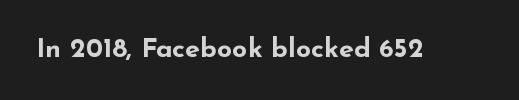
Q: Is the text bold? A: Yes.
Q: Is the text italic (slanted)? A: No, it is upright.
Q: Is the text underlined? A: No.
Q: Is the spacing between letters normal or unusually wide? A: Normal.
